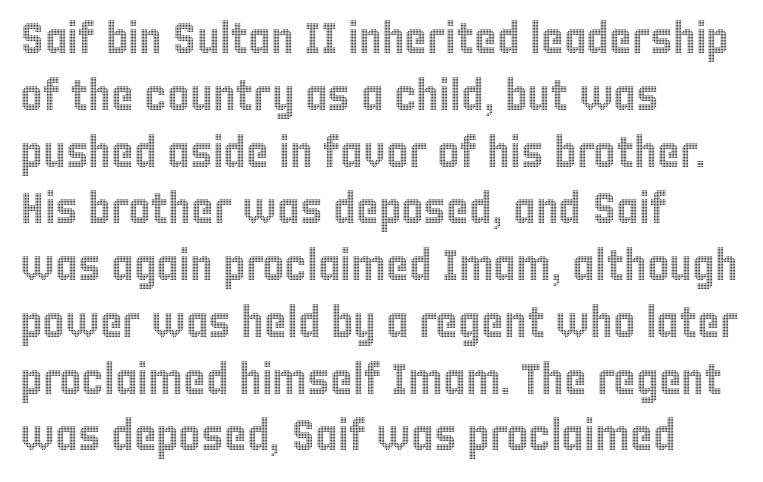
The image shows 43 px condensed type, upright; set left-aligned, normal line spacing (1.32x), normal letter spacing, not underlined; a large x-height.
